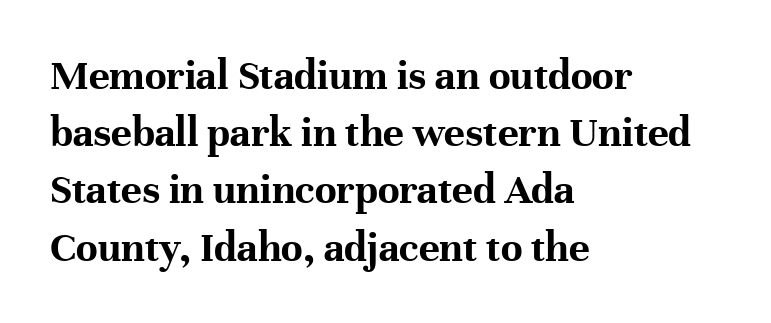
The image shows 44 px bold serif type, upright; set left-aligned, normal line spacing (1.3x), normal letter spacing, not underlined; high stroke contrast and a medium x-height.
